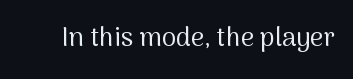
Q: Is the text bold? A: No.
Q: Is the text italic (slanted)? A: No, it is upright.
Q: Is the text underlined? A: No.
Q: Is the spacing between letters normal or unusually wide? A: Normal.
